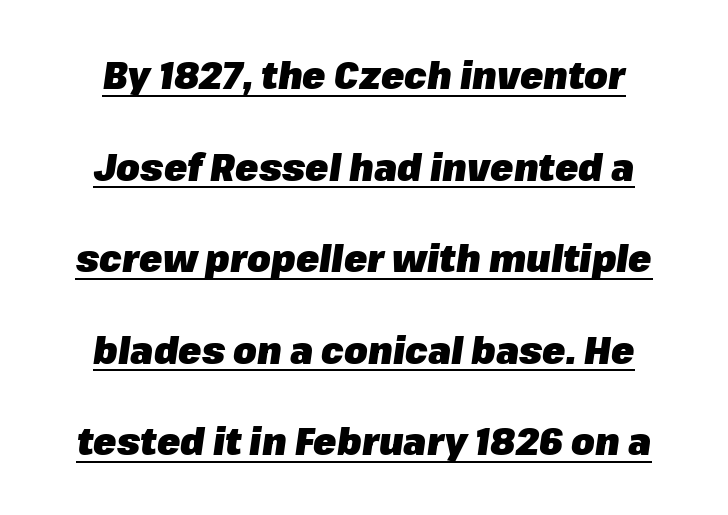
Q: Is the text bold? A: Yes.
Q: Is the text italic (slanted)? A: Yes, it leans right by about 8 degrees.
Q: Is the text underlined? A: Yes.
Q: Is the spacing between letters normal or unusually wide? A: Normal.
Q: Is the spacing between lines tight, normal or loose? A: Loose.
Q: Width (condensed, normal, or wide)? A: Normal.
Q: Stroke contrast? A: Low.
Q: x-height? A: Medium.
Q: Monospaced? A: No.
